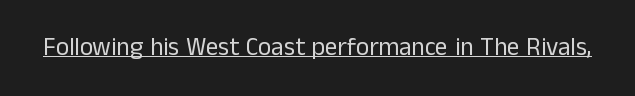
Q: Is the text bold? A: No.
Q: Is the text italic (slanted)? A: No, it is upright.
Q: Is the text underlined? A: Yes.
Q: Is the spacing between letters normal or unusually wide? A: Normal.
